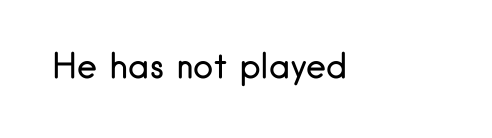
Q: Is the text bold? A: No.
Q: Is the text italic (slanted)? A: No, it is upright.
Q: Is the typeface a serif or a sans-serif typeface? A: Sans-serif.
Q: Is the text underlined? A: No.
Q: Is the spacing between letters normal or unusually wide? A: Normal.
Q: Width (condensed, normal, or wide)? A: Normal.
Q: Stroke contrast? A: Low.
Q: x-height? A: Small.
Q: Monospaced? A: No.
